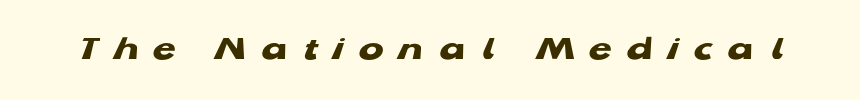
{"serif": "no", "bold": "yes", "weight": "heavy", "width": "wide", "stroke_contrast": "low", "x_height": "medium", "monospaced": "no", "underline": "no", "letter_spacing": "wide", "letter_spacing_em": 0.4, "glyph_px": 37}
